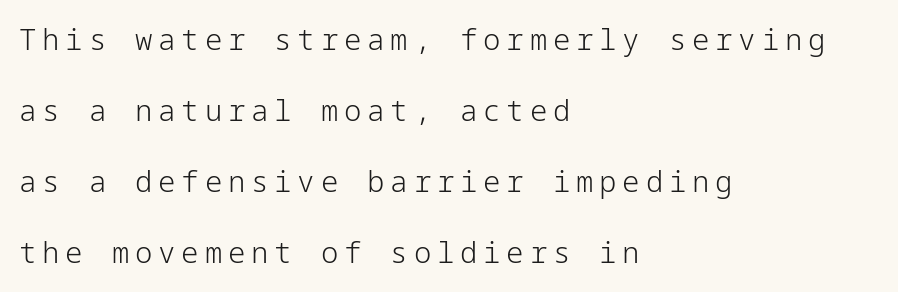
Q: Is the text bold? A: No.
Q: Is the text italic (slanted)? A: No, it is upright.
Q: Is the typeface a serif or a sans-serif typeface? A: Sans-serif.
Q: Is the text underlined? A: No.
Q: How is the paragraph aligned? A: Left-aligned.
Q: Is the spacing between letters normal or unusually wide? A: Unusually wide.
Q: Is the spacing between lines tight, normal or loose? A: Loose.
Q: Width (condensed, normal, or wide)? A: Normal.
Q: Stroke contrast? A: Low.
Q: x-height? A: Medium.
